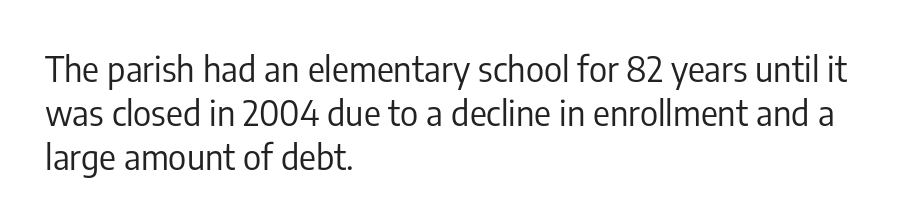
A bare baseline throughout the passage. Which margin do the lines hug? The left one — the right edge is uneven. The face used here is rendered with its standard letterfit. When letters stand straight like this, we call the style roman or upright. Quick note: interline space is typical.
